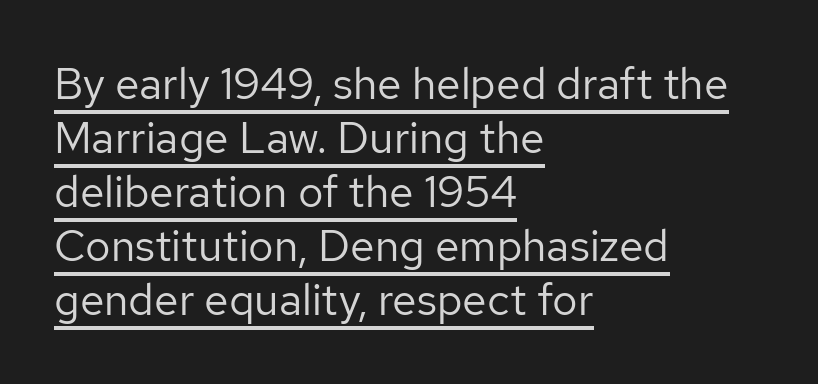
{"serif": "no", "italic": "no", "bold": "no", "weight": "regular", "width": "normal", "stroke_contrast": "low", "x_height": "medium", "monospaced": "no", "underline": "yes", "align": "left", "line_spacing_ratio": 1.23, "letter_spacing": "normal", "letter_spacing_em": 0.0, "glyph_px": 44}
